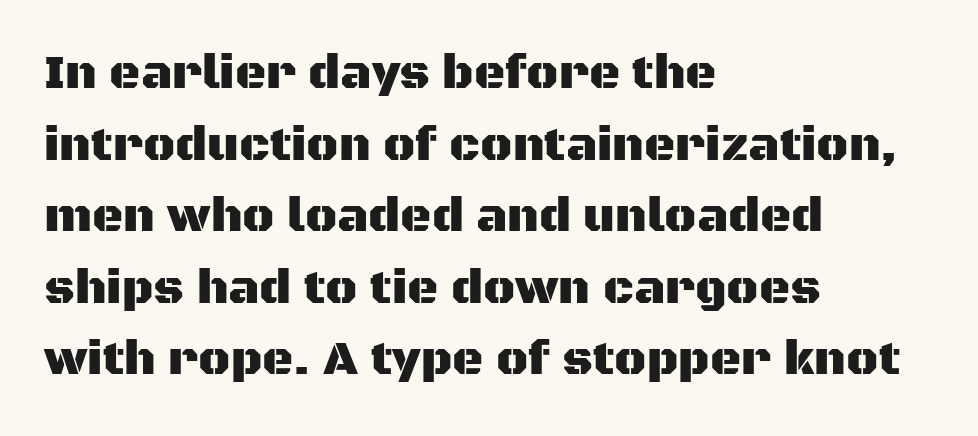
Italic: no, the glyphs are upright roman. Compared with a centered layout, this one pins lines to the left instead. Nothing unusual about the tracking: characters are spaced as the font intends. The glyphs are unaccompanied by any horizontal stroke below them.
